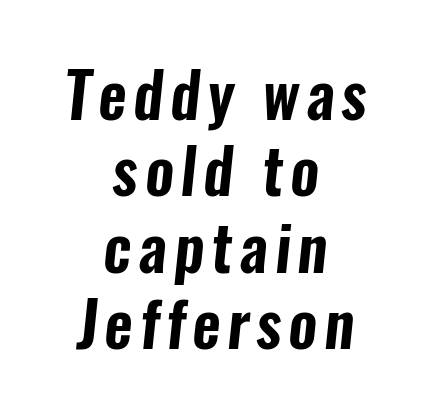
Unmarked baselines from the first word to the last. Which margin do the lines hug? Neither — every line sits in the middle. Nothing sits at the stroke ends, so this counts as sans-serif. Here the designer chose a conventional face with non-uniform glyph widths.
